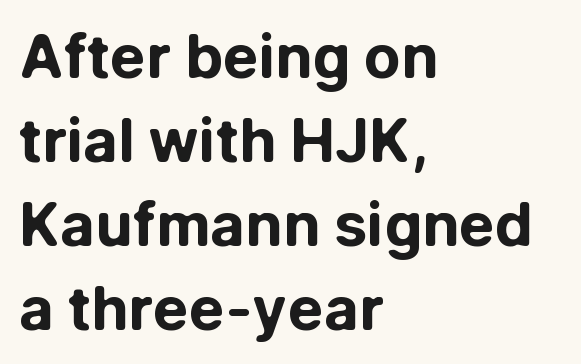
{"serif": "no", "italic": "no", "bold": "yes", "weight": "bold", "width": "normal", "stroke_contrast": "low", "x_height": "medium", "monospaced": "no", "underline": "no", "align": "left", "line_spacing": "normal", "line_spacing_ratio": 1.4, "letter_spacing": "normal", "letter_spacing_em": 0.0, "glyph_px": 60}
